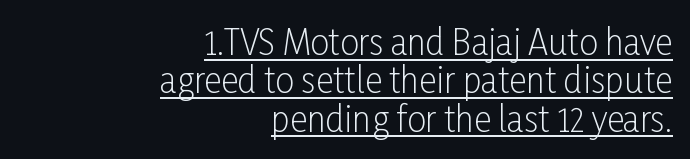
{"serif": "no", "italic": "no", "bold": "no", "weight": "light", "width": "condensed", "stroke_contrast": "low", "x_height": "medium", "monospaced": "no", "underline": "yes", "align": "right", "line_spacing": "tight", "line_spacing_ratio": 1.13, "letter_spacing": "normal", "letter_spacing_em": 0.0, "glyph_px": 34}
